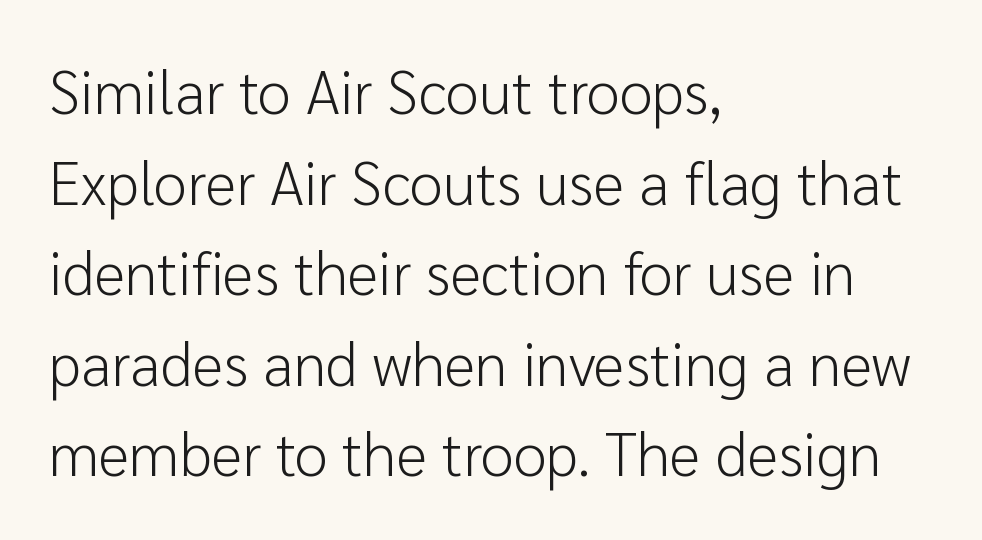
Q: Is the text bold? A: No.
Q: Is the text italic (slanted)? A: No, it is upright.
Q: Is the typeface a serif or a sans-serif typeface? A: Sans-serif.
Q: Is the text underlined? A: No.
Q: How is the paragraph aligned? A: Left-aligned.
Q: Is the spacing between letters normal or unusually wide? A: Normal.
Q: Is the spacing between lines tight, normal or loose? A: Normal.
Q: Width (condensed, normal, or wide)? A: Normal.
Q: Stroke contrast? A: Low.
Q: x-height? A: Medium.
Q: Monospaced? A: No.
